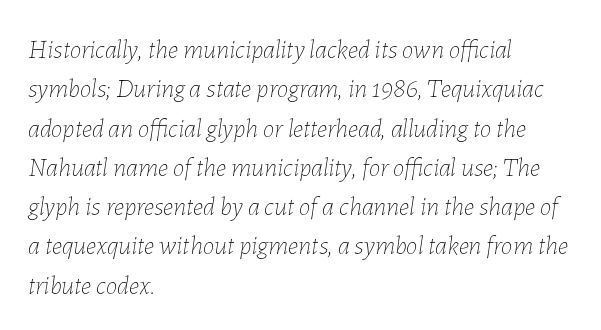
Whoever set this chose a conventional vertical rhythm. The specimen omits any rule beneath the text block's lines. Rendered with sloped, italic letterforms. Line starts are locked; line ends wander.
